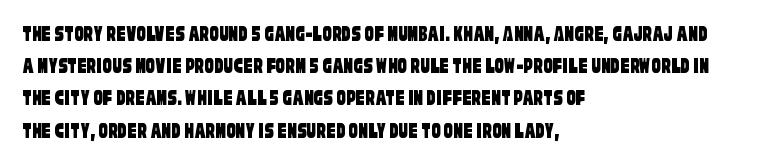
The image shows 23 px text type; set left-aligned, normal line spacing (1.4x), normal letter spacing, not underlined.
